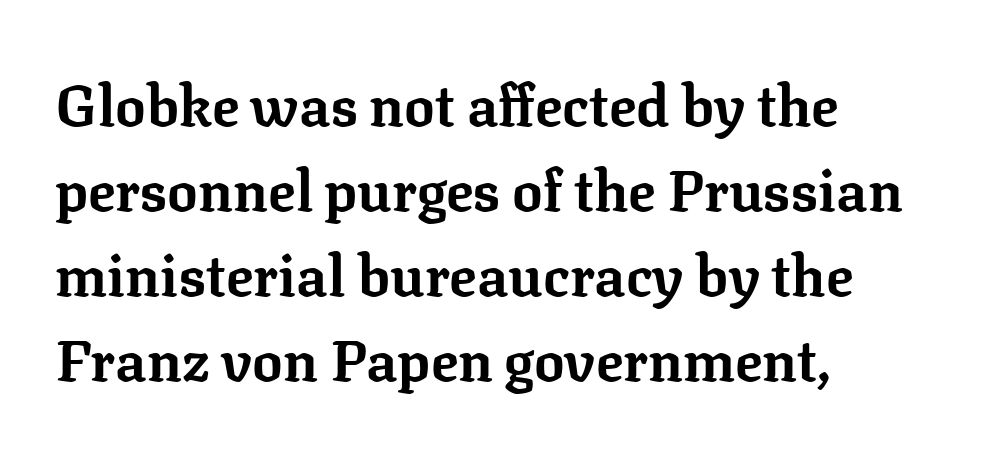
The image shows 57 px bold serif type, upright; set left-aligned, normal line spacing (1.49x), normal letter spacing, not underlined; low stroke contrast and a medium x-height.
